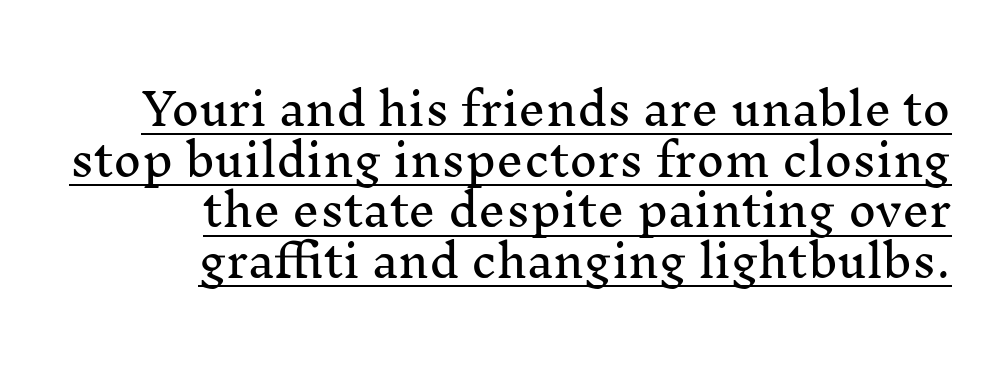
Posture: straight, roman, zero tilt. Nobody touched the tracking dial on this one. The glyphs in this specimen are seriffed. Line ends are locked; line starts wander. Here the designer chose a conventional face with non-uniform glyph widths.
